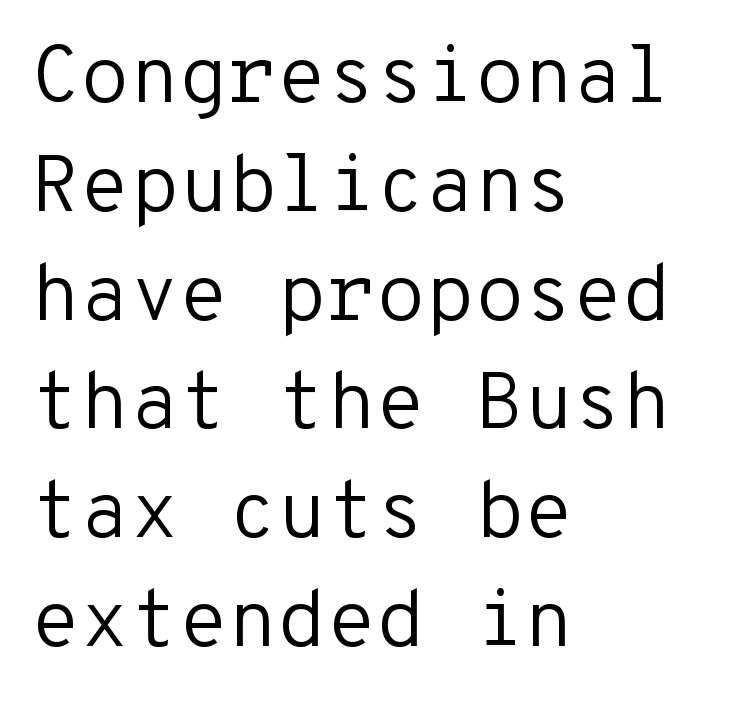
Q: Is the text bold? A: No.
Q: Is the text italic (slanted)? A: No, it is upright.
Q: Is the typeface a serif or a sans-serif typeface? A: Sans-serif.
Q: Is the text underlined? A: No.
Q: How is the paragraph aligned? A: Left-aligned.
Q: Is the spacing between letters normal or unusually wide? A: Normal.
Q: Is the spacing between lines tight, normal or loose? A: Normal.
Q: Width (condensed, normal, or wide)? A: Normal.
Q: Stroke contrast? A: Low.
Q: x-height? A: Medium.
Q: Monospaced? A: Yes.
